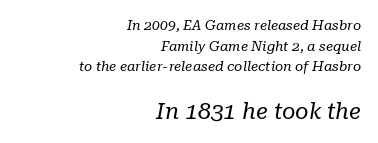
Q: Is the text bold? A: No.
Q: Is the text italic (slanted)? A: Yes, it leans right by about 10 degrees.
Q: Is the text underlined? A: No.
Q: How is the paragraph aligned? A: Right-aligned.
Q: Is the spacing between letters normal or unusually wide? A: Normal.
Q: Is the spacing between lines tight, normal or loose? A: Normal.
Q: Which block of text is set in a larger size, the first (top) or the second (bottom)? A: The second (bottom) one.
